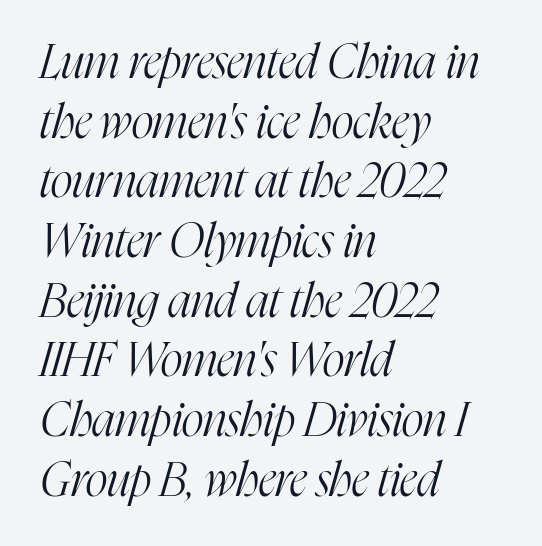
Q: Is the text bold? A: No.
Q: Is the text italic (slanted)? A: Yes, it leans right by about 16 degrees.
Q: Is the typeface a serif or a sans-serif typeface? A: Serif.
Q: Is the text underlined? A: No.
Q: How is the paragraph aligned? A: Left-aligned.
Q: Is the spacing between letters normal or unusually wide? A: Normal.
Q: Is the spacing between lines tight, normal or loose? A: Normal.
Q: Width (condensed, normal, or wide)? A: Condensed.
Q: Stroke contrast? A: High.
Q: x-height? A: Medium.
Q: Monospaced? A: No.
